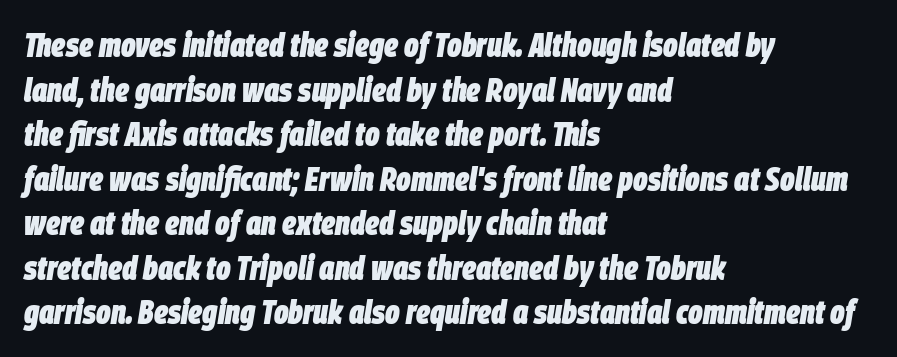
Q: Is the text bold? A: Yes.
Q: Is the text italic (slanted)? A: Yes, it leans right by about 9 degrees.
Q: Is the text underlined? A: No.
Q: How is the paragraph aligned? A: Left-aligned.
Q: Is the spacing between letters normal or unusually wide? A: Normal.
Q: Is the spacing between lines tight, normal or loose? A: Normal.
Q: Width (condensed, normal, or wide)? A: Condensed.
Q: Stroke contrast? A: Low.
Q: x-height? A: Large.
Q: Monospaced? A: No.
